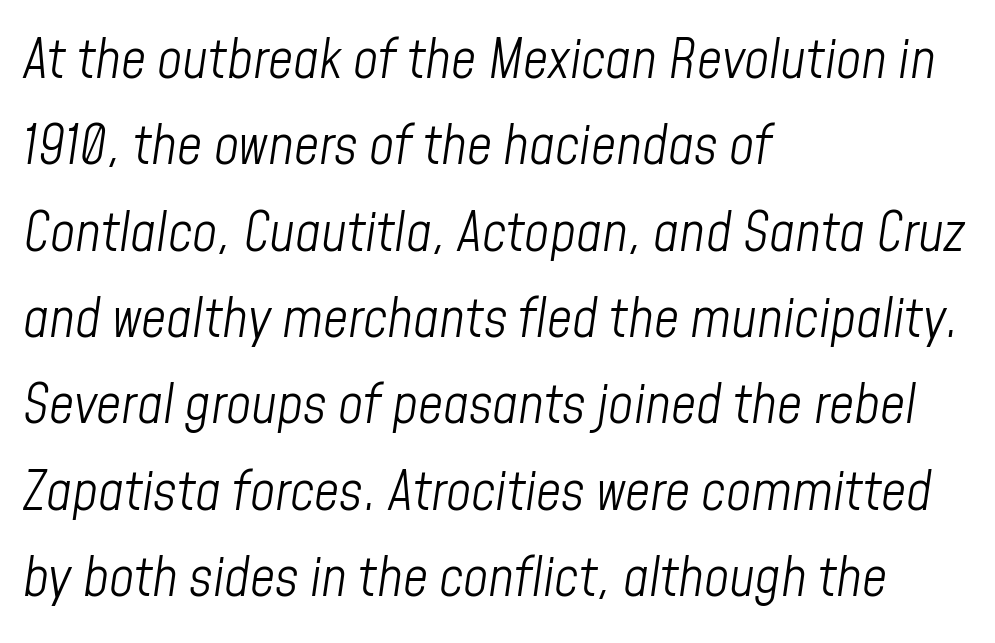
{"italic": "yes", "lean": "right", "slant_degrees": 8, "bold": "no", "weight": "light", "width": "condensed", "stroke_contrast": "low", "x_height": "medium", "monospaced": "no", "underline": "no", "align": "left", "line_spacing": "normal", "line_spacing_ratio": 1.57, "letter_spacing": "normal", "letter_spacing_em": 0.0, "glyph_px": 55}
